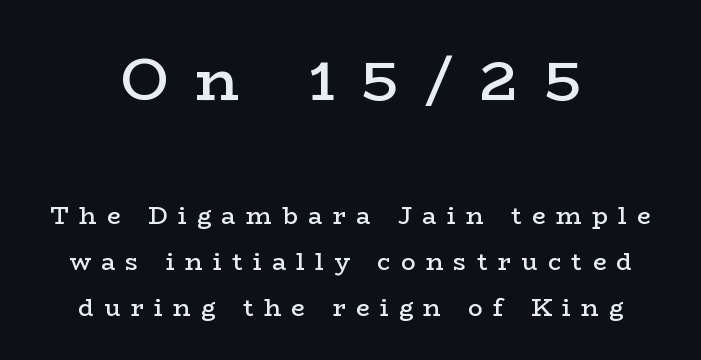
The image shows 60 px semibold, wide serif type, upright; set centered, loose line spacing (1.93x), unusually wide letter spacing (+0.43 em), not underlined; the first (top) block is 2.5x larger; low stroke contrast and a medium x-height.
